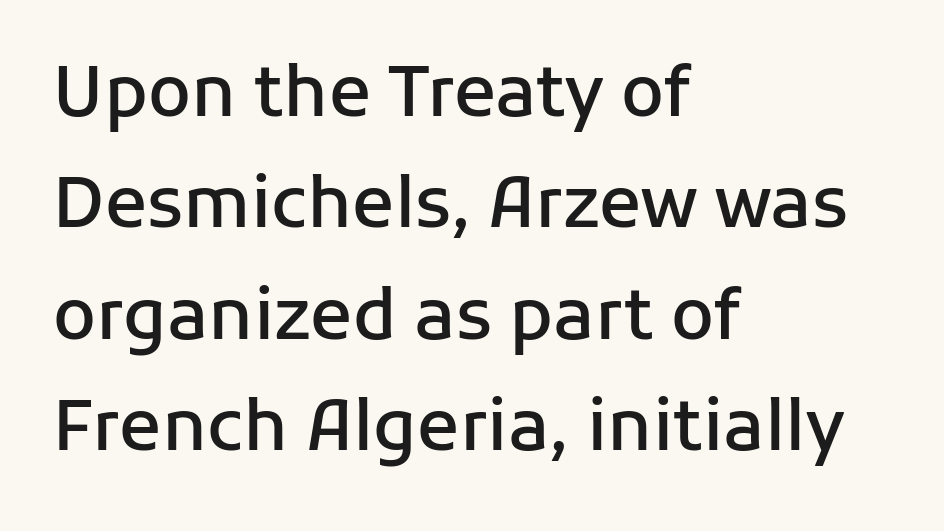
{"serif": "no", "italic": "no", "bold": "semi", "weight": "semibold", "width": "normal", "stroke_contrast": "low", "x_height": "medium", "monospaced": "no", "underline": "no", "align": "left", "line_spacing": "normal", "line_spacing_ratio": 1.59, "letter_spacing": "normal", "letter_spacing_em": 0.0, "glyph_px": 70}
